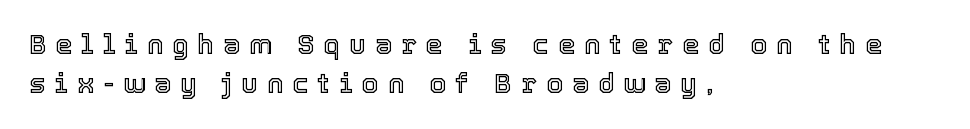
The image shows 27 px text type, upright; set left-aligned, normal line spacing (1.45x), unusually wide letter spacing (+0.34 em), not underlined.
